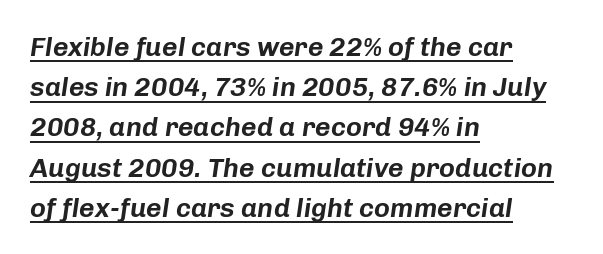
Decoration check: the copy is underlined. Tracking here is standard; glyphs follow each other at the usual distance. Slanted lettering throughout. The paragraph has a hard left edge and a soft right edge. The line-height multiplier appears to be the usual default.
